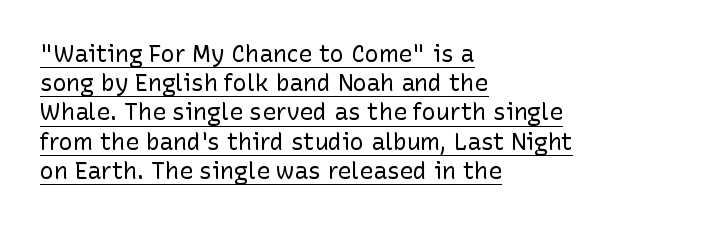
{"italic": "no", "bold": "no", "underline": "yes", "align": "left", "line_spacing": "normal", "line_spacing_ratio": 1.27, "letter_spacing": "normal", "letter_spacing_em": 0.0, "glyph_px": 23}
